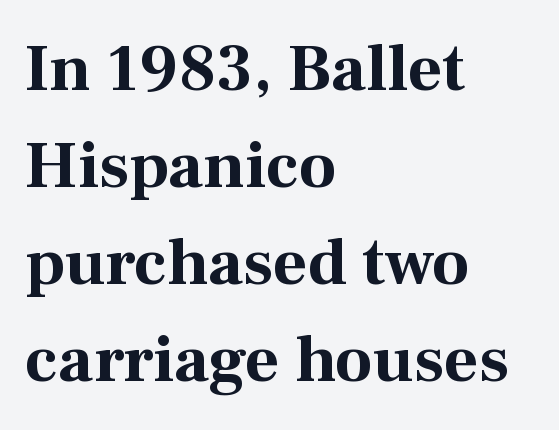
Q: Is the text bold? A: Yes.
Q: Is the text italic (slanted)? A: No, it is upright.
Q: Is the typeface a serif or a sans-serif typeface? A: Serif.
Q: Is the text underlined? A: No.
Q: How is the paragraph aligned? A: Left-aligned.
Q: Is the spacing between letters normal or unusually wide? A: Normal.
Q: Is the spacing between lines tight, normal or loose? A: Normal.
Q: Width (condensed, normal, or wide)? A: Normal.
Q: Stroke contrast? A: Medium.
Q: x-height? A: Medium.
Q: Monospaced? A: No.
